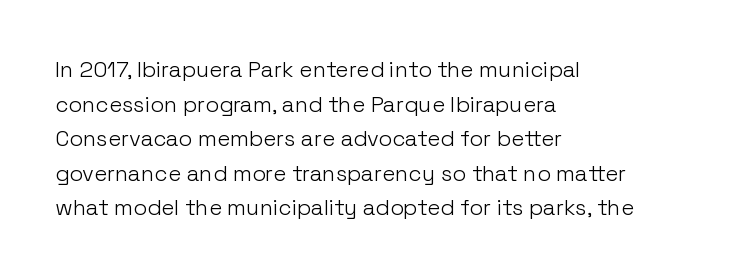
Which margin do the lines hug? The left one — the right edge is uneven. This is roman type, the default non-slanted kind. Summary of vertical rhythm: regular, with standard interline spacing. These glyphs show unthickened strokes, regular width or finer. The rendering keeps characters at their native spacing. The gap between lines stays unmarked.
